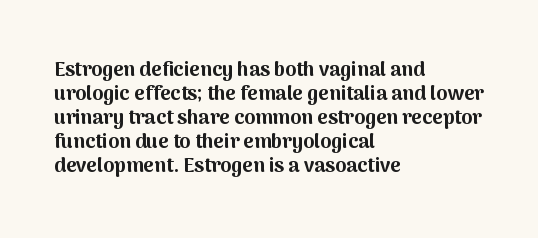
{"italic": "no", "bold": "yes", "underline": "no", "align": "left", "line_spacing_ratio": 1.2, "letter_spacing": "normal", "letter_spacing_em": 0.0, "glyph_px": 20}
